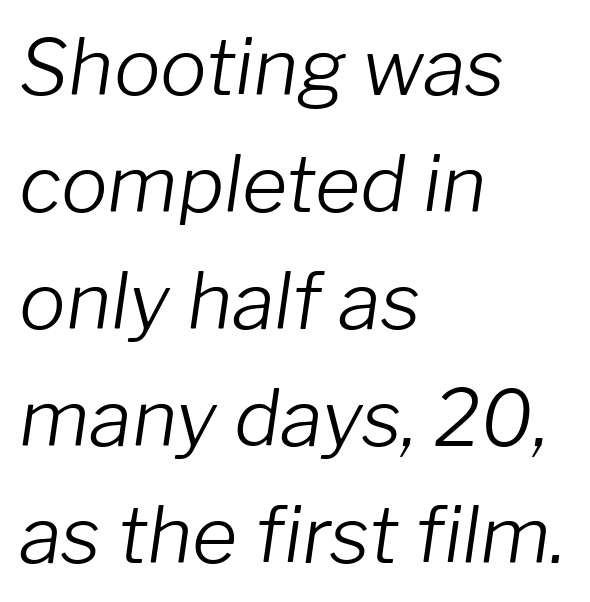
Quick note: underline off. Proportional: the letters do not fall into vertical columns. All the whitespace from short lines collects on the right. The line-height multiplier appears to be the usual default. Compared with typical body copy, the letter spacing here is the same.
